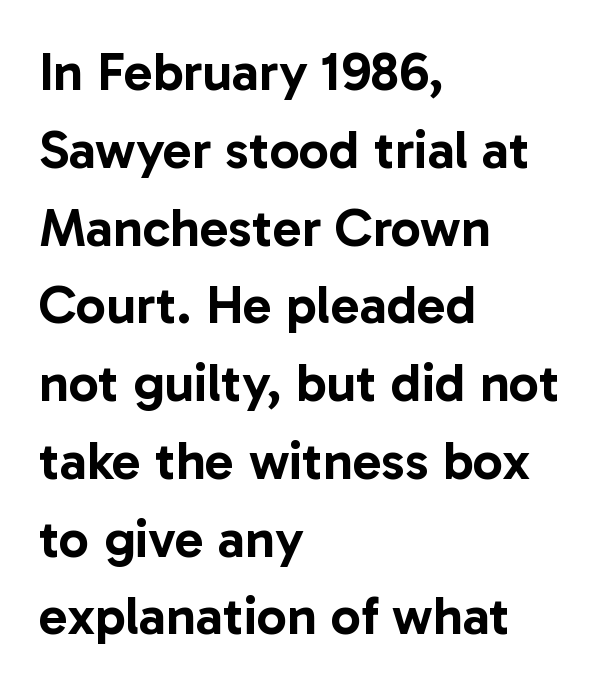
Q: Is the text italic (slanted)? A: No, it is upright.
Q: Is the typeface a serif or a sans-serif typeface? A: Sans-serif.
Q: Is the text underlined? A: No.
Q: How is the paragraph aligned? A: Left-aligned.
Q: Is the spacing between letters normal or unusually wide? A: Normal.
Q: Is the spacing between lines tight, normal or loose? A: Normal.
Q: Width (condensed, normal, or wide)? A: Normal.
Q: Stroke contrast? A: Low.
Q: x-height? A: Medium.
Q: Monospaced? A: No.
